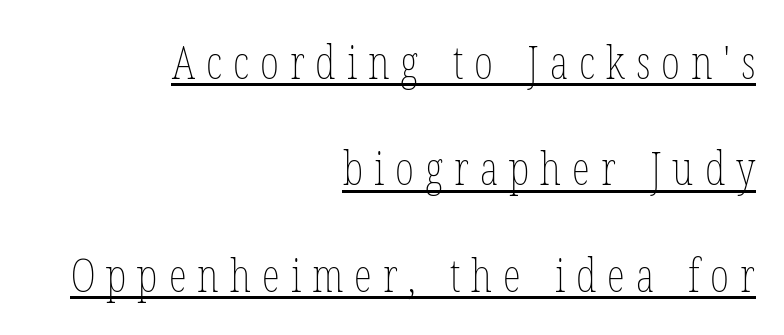
Q: Is the text bold? A: No.
Q: Is the text italic (slanted)? A: No, it is upright.
Q: Is the text underlined? A: Yes.
Q: How is the paragraph aligned? A: Right-aligned.
Q: Is the spacing between letters normal or unusually wide? A: Unusually wide.
Q: Is the spacing between lines tight, normal or loose? A: Loose.
Q: Width (condensed, normal, or wide)? A: Condensed.
Q: Stroke contrast? A: Low.
Q: x-height? A: Medium.
Q: Monospaced? A: No.
